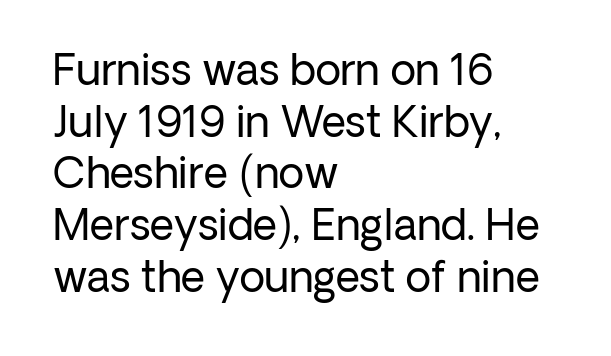
The letterforms sit at book weight or below. Serif or sans? Sans — the stroke terminals are bare. Ascenders rise straight up at ninety degrees. Descender tails drop into unmarked territory. Tracking here is standard; glyphs follow each other at the usual distance.
